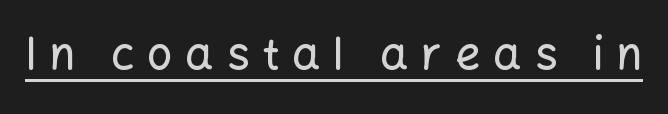
{"serif": "no", "italic": "no", "width": "normal", "stroke_contrast": "low", "x_height": "medium", "monospaced": "no", "underline": "yes", "letter_spacing": "wide", "letter_spacing_em": 0.28, "glyph_px": 45}
